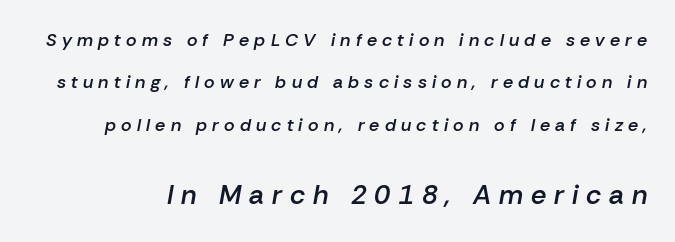
Q: Is the text bold? A: Semi-bold.
Q: Is the text italic (slanted)? A: Yes, it leans right by about 10 degrees.
Q: Is the text underlined? A: No.
Q: Is the spacing between letters normal or unusually wide? A: Unusually wide.
Q: Is the spacing between lines tight, normal or loose? A: Loose.
Q: Which block of text is set in a larger size, the first (top) or the second (bottom)? A: The second (bottom) one.
